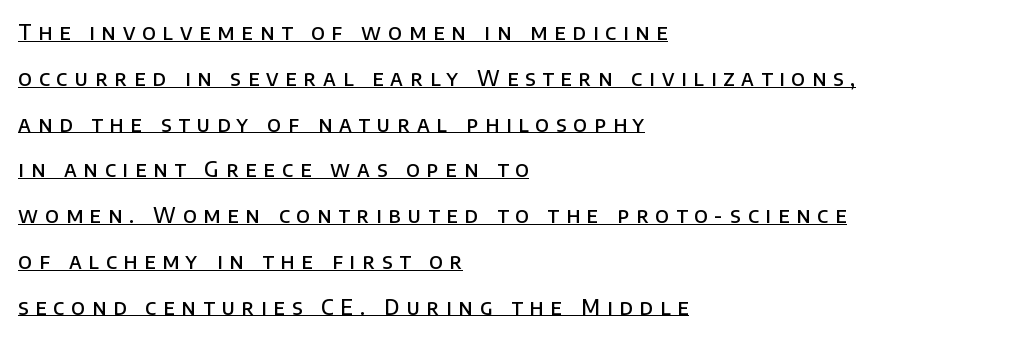
The typesetting leans somewhat heavy: a semibold. The letters stand upright; this is a roman face. The letters are spread apart with noticeably loose tracking. One glance says open: line gaps are wider than usual. Does the copy run flush right? No — it runs flush left. Glance below the letters and you will spot a drawn line.
